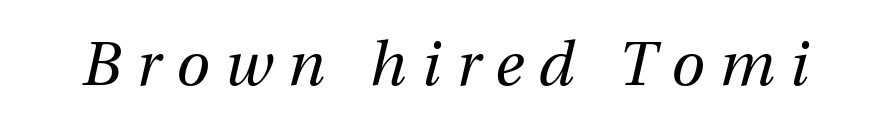
The gap between lines stays unmarked. When letters slant like this, we call the style italic. The horizontal fit of the characters is loose and conspicuously gappy. Proportional: the letters do not fall into vertical columns. Stroke mass is kept to a normal reading level or below.
